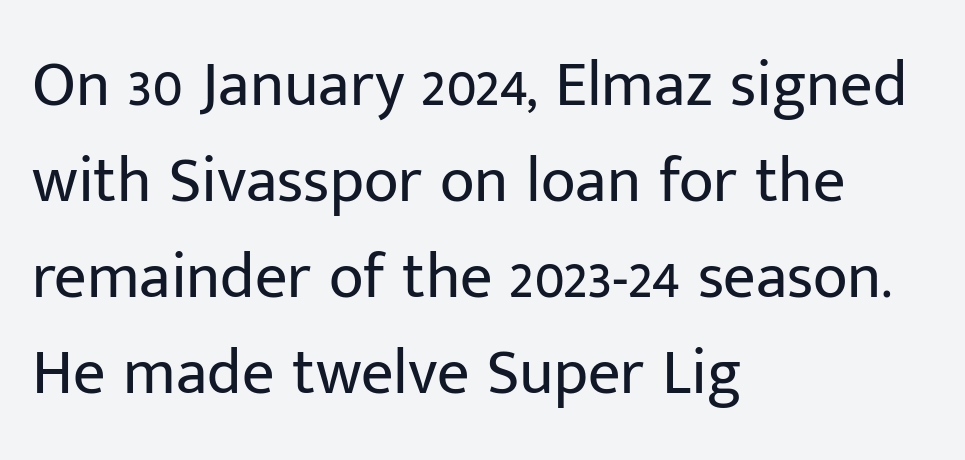
The typesetter chose a ragged-right arrangement here. Spacing verdict: proportional, widths tailored to each character. Font category for this specimen: sans-serif. Whoever set this chose a conventional vertical rhythm. Nothing unusual about the tracking: characters are spaced as the font intends.
